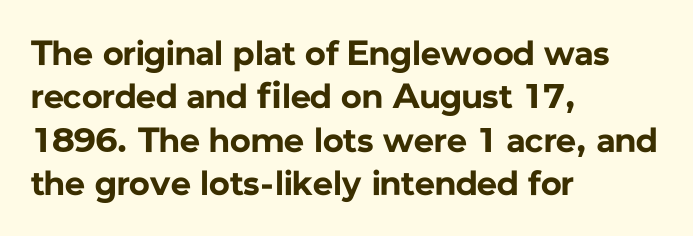
This rendering features lettering with no underline. No italicization has been applied; the sample stays upright. Default kerning and tracking; the words read as compact shapes. The characters display no serif detailing; their extremities are plain. Spacing verdict: proportional, widths tailored to each character. Heavy, bold letterforms.
